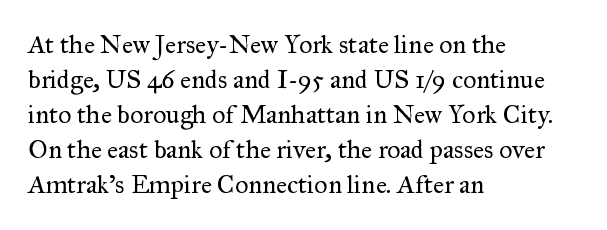
{"italic": "no", "bold": "no", "underline": "no", "align": "left", "line_spacing": "normal", "line_spacing_ratio": 1.35, "letter_spacing": "normal", "letter_spacing_em": 0.0, "glyph_px": 26}
